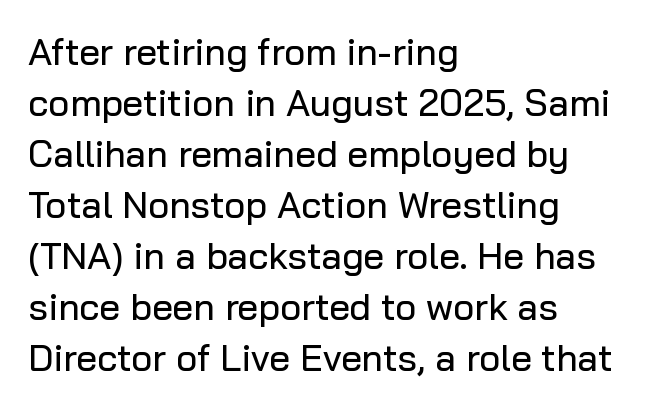
The image shows 37 px sans-serif type, upright; set left-aligned, normal line spacing (1.38x), normal letter spacing, not underlined; low stroke contrast and a medium x-height.
